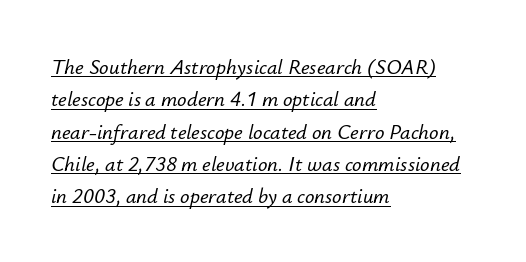
{"italic": "yes", "lean": "right", "slant_degrees": 12, "underline": "yes", "align": "left", "line_spacing": "normal", "line_spacing_ratio": 1.54, "letter_spacing": "normal", "letter_spacing_em": 0.0, "glyph_px": 21}
